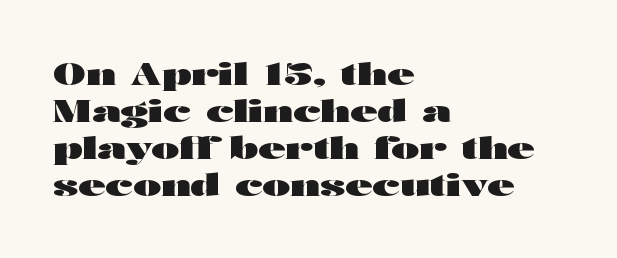
Q: Is the text bold? A: Yes.
Q: Is the text italic (slanted)? A: No, it is upright.
Q: Is the typeface a serif or a sans-serif typeface? A: Serif.
Q: Is the text underlined? A: No.
Q: How is the paragraph aligned? A: Left-aligned.
Q: Is the spacing between letters normal or unusually wide? A: Normal.
Q: Width (condensed, normal, or wide)? A: Wide.
Q: Stroke contrast? A: High.
Q: x-height? A: Medium.
Q: Monospaced? A: No.
